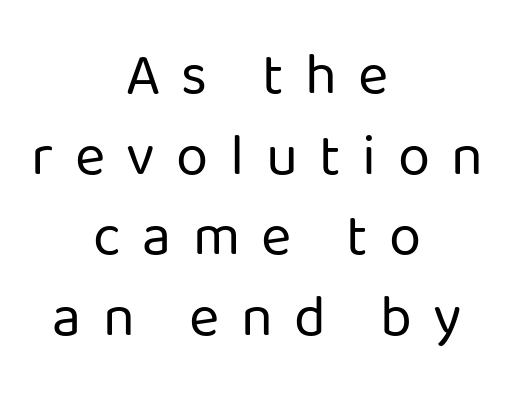
{"serif": "no", "italic": "no", "bold": "no", "weight": "regular", "width": "normal", "stroke_contrast": "low", "x_height": "medium", "monospaced": "no", "underline": "no", "align": "center", "line_spacing": "normal", "line_spacing_ratio": 1.39, "letter_spacing": "wide", "letter_spacing_em": 0.37, "glyph_px": 58}
